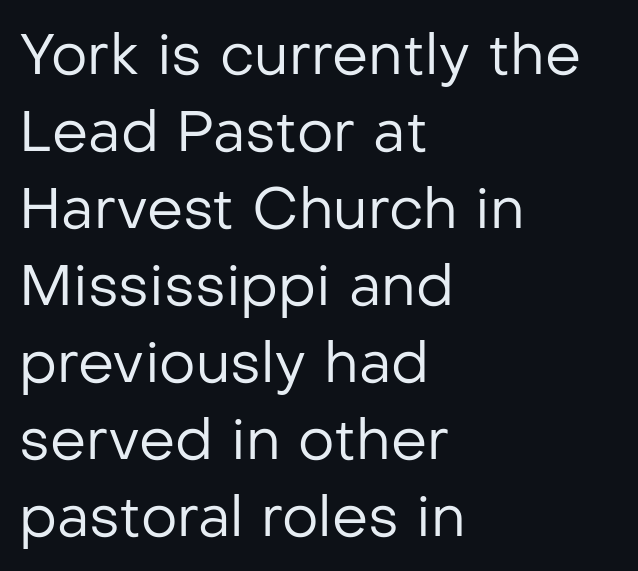
Is there much room between lines? A standard amount, neither cramped nor airy. Posture: vertical. Character widths vary here, with narrow letters taking less room than wide ones. The font family rendered here belongs to the sans-serif group. These lines keep a tight, regular rhythm from letter to letter.
